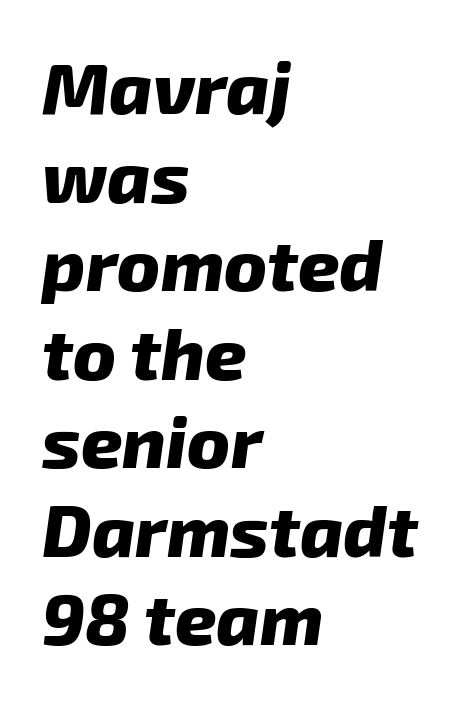
The image shows 72 px heavy type, italic (leaning right); set left-aligned, line spacing 1.23x, normal letter spacing, not underlined; low stroke contrast and a medium x-height.
